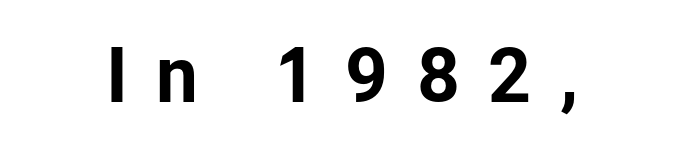
{"serif": "no", "italic": "no", "width": "normal", "stroke_contrast": "low", "x_height": "medium", "monospaced": "no", "underline": "no", "letter_spacing": "wide", "letter_spacing_em": 0.38, "glyph_px": 75}
